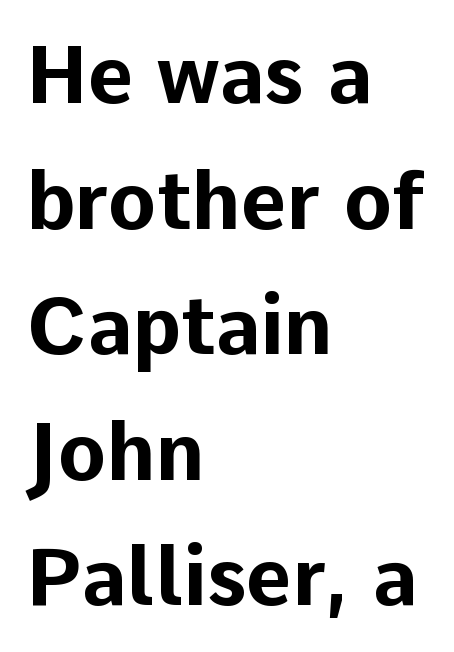
The font is running at its bold setting. The compositor pushed each line to the left boundary. This is sans-serif lettering, the kind often seen on screens and signage. Check the space under the baseline: it is left empty. Normally led — the rows are evenly, conventionally spaced. Tracking here is standard; glyphs follow each other at the usual distance.
